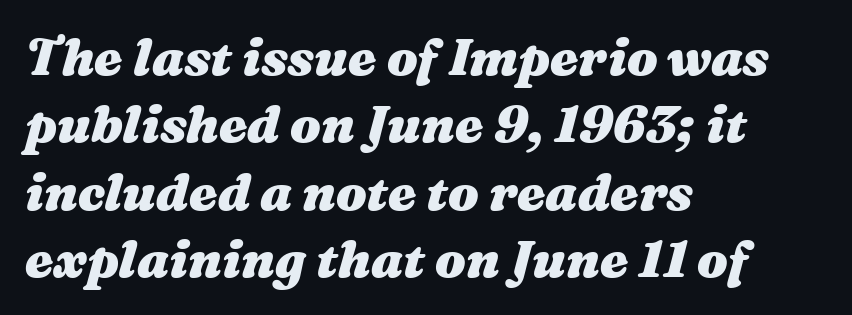
If you drew a ruler down the left edge, every line would touch it. Spacing verdict: proportional, widths tailored to each character. These lines keep a tight, regular rhythm from letter to letter. Honestly, there is no underline to notice here at all. The passage shown stacks its lines at a standard gap.
